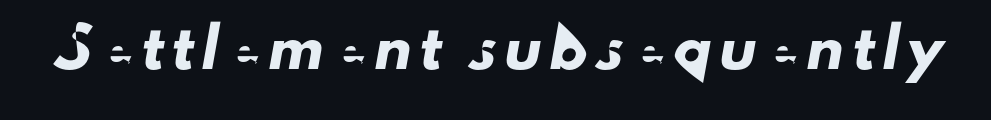
{"serif": "no", "width": "normal", "stroke_contrast": "low", "x_height": "small", "monospaced": "no", "underline": "no", "letter_spacing": "wide", "letter_spacing_em": 0.23, "glyph_px": 37}
